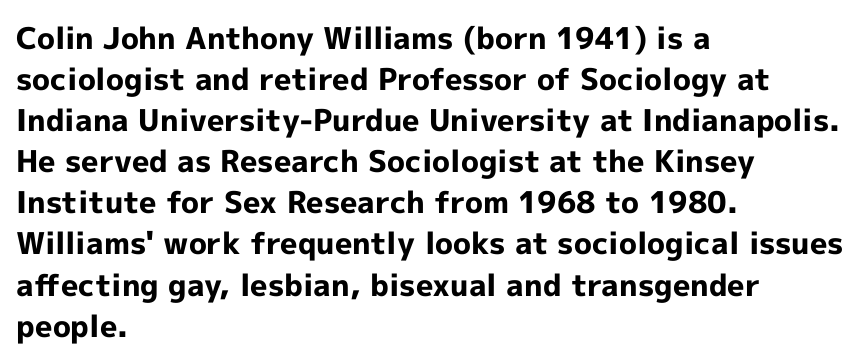
Here the designer chose a conventional face with non-uniform glyph widths. Summary of weight: heavy, a full bold. No word sits above an underline. The horizontal fit of the characters is conventional and even. Teacher's note: observe the even left margin — that is flush-left alignment.
